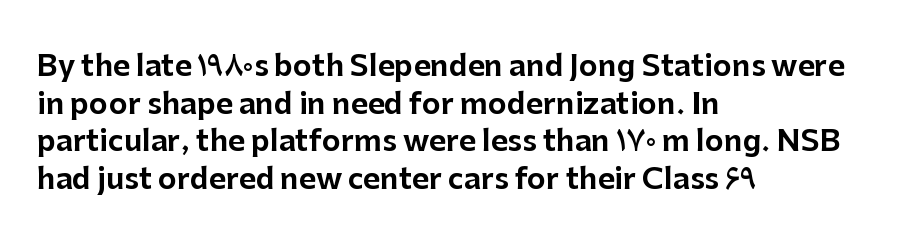
You could not count columns in this text — the font is proportionally spaced. The ragged edge is on the right, which tells us the setting is flush left. The typeface chosen for these lines omits serifs. Lines of text with bare space underneath.
